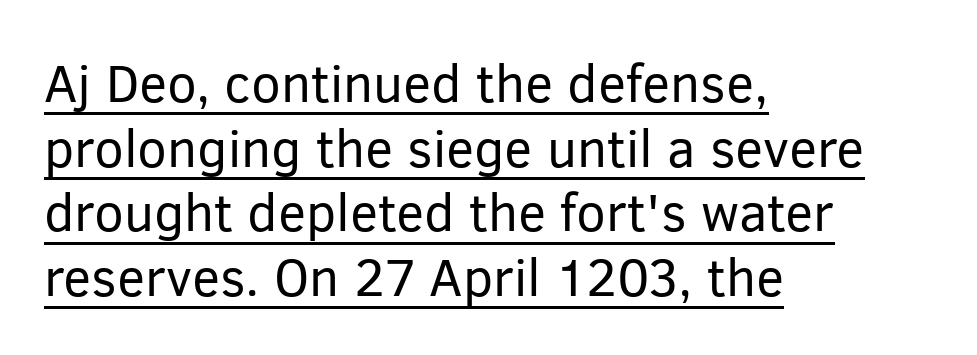
The image shows 53 px regular-weight sans-serif type, upright; set left-aligned, line spacing 1.22x, normal letter spacing, underlined; low stroke contrast and a medium x-height.
